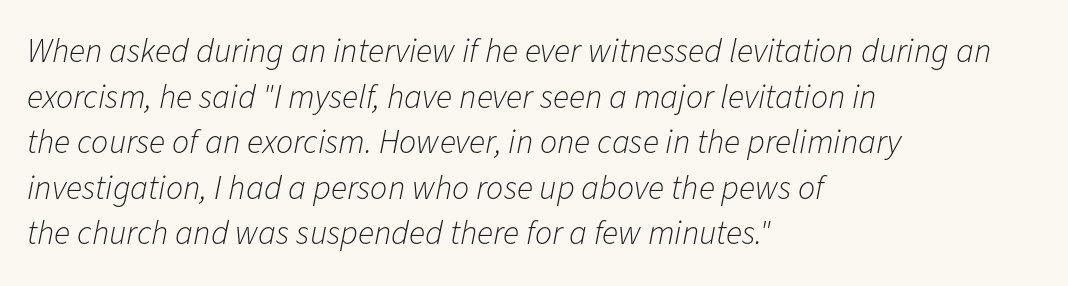
Q: Is the text bold? A: No.
Q: Is the text italic (slanted)? A: Yes, it leans right by about 11 degrees.
Q: Is the text underlined? A: No.
Q: How is the paragraph aligned? A: Left-aligned.
Q: Is the spacing between letters normal or unusually wide? A: Normal.
Q: Is the spacing between lines tight, normal or loose? A: Normal.
Q: Width (condensed, normal, or wide)? A: Normal.
Q: Stroke contrast? A: Low.
Q: x-height? A: Medium.
Q: Monospaced? A: No.
